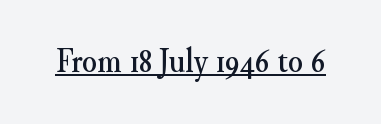
{"serif": "yes", "italic": "no", "width": "normal", "stroke_contrast": "medium", "x_height": "small", "monospaced": "no", "underline": "yes", "letter_spacing": "normal", "letter_spacing_em": 0.0, "glyph_px": 34}
